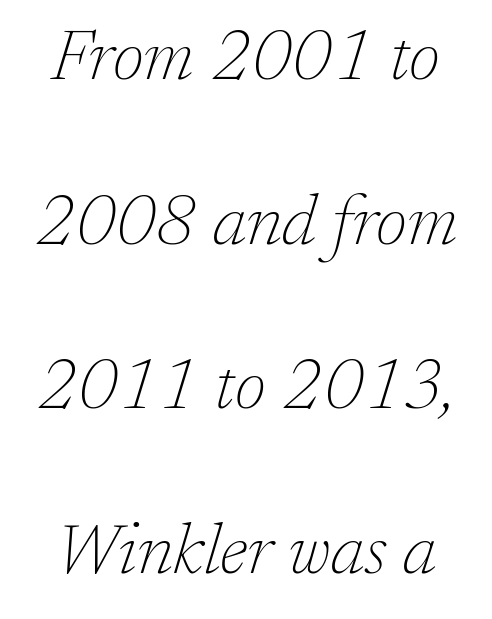
Q: Is the text bold? A: No.
Q: Is the text italic (slanted)? A: Yes, it leans right by about 17 degrees.
Q: Is the typeface a serif or a sans-serif typeface? A: Serif.
Q: Is the text underlined? A: No.
Q: Is the spacing between letters normal or unusually wide? A: Normal.
Q: Is the spacing between lines tight, normal or loose? A: Loose.
Q: Width (condensed, normal, or wide)? A: Normal.
Q: Stroke contrast? A: Low.
Q: x-height? A: Medium.
Q: Monospaced? A: No.
